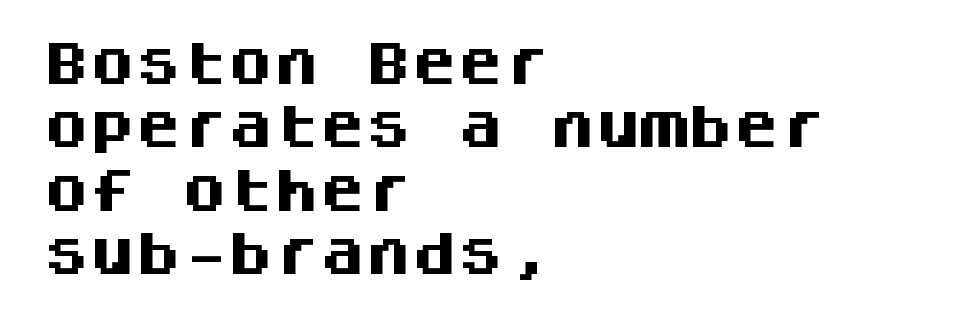
Is there any slant? The stems are plumb. Observe the absence of serifs on each vertical stroke in this sample. The zone under the glyphs is completely vacant. The type is set solid horizontally, with unmodified tracking.
